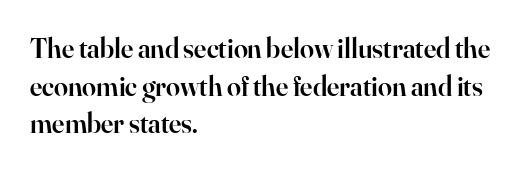
This sample uses an upright cut, with every glyph sitting square on the baseline. I'd describe the lettering as semibold — firm but not a full bold. Notice how descenders clear the ascenders below comfortably — that's standard leading. This sample has the flowing, uneven cadence of proportional lettering. What stands out about the letter spacing? Nothing — it is the standard amount. Note: serifs present on the glyphs.
